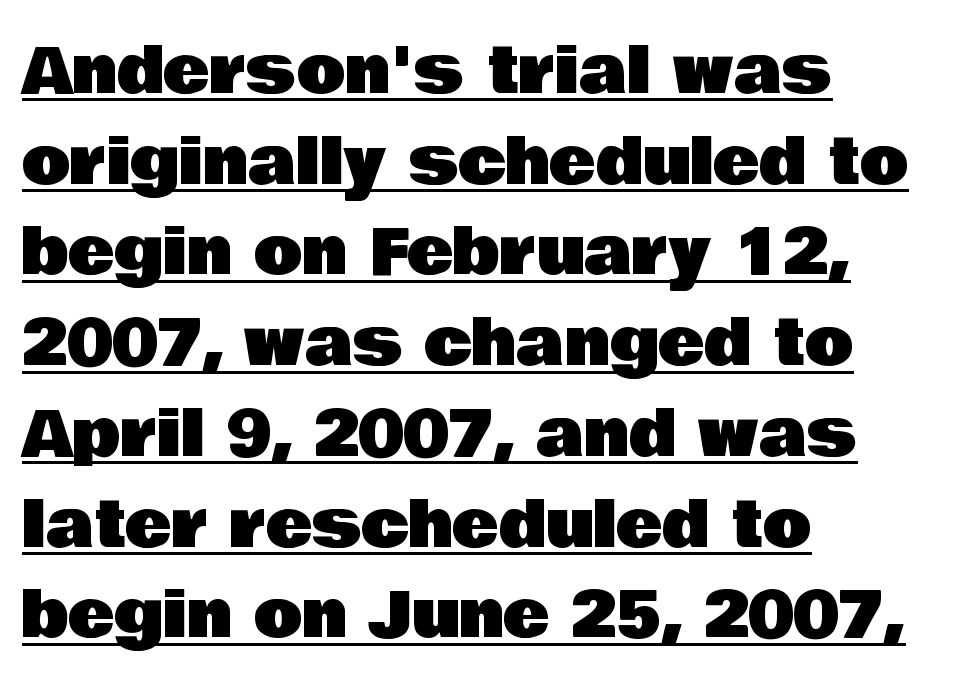
The image shows 63 px sans-serif type, upright; set left-aligned, normal line spacing (1.44x), normal letter spacing, underlined; low stroke contrast and a large x-height.
